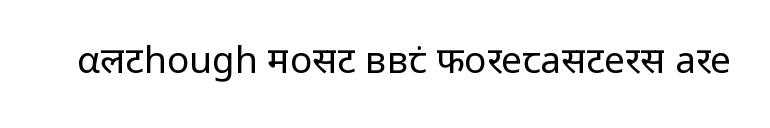
{"serif": "no", "italic": "no", "bold": "no", "weight": "regular", "width": "normal", "stroke_contrast": "low", "x_height": "medium", "monospaced": "no", "underline": "no", "letter_spacing": "normal", "letter_spacing_em": 0.0, "glyph_px": 37}
